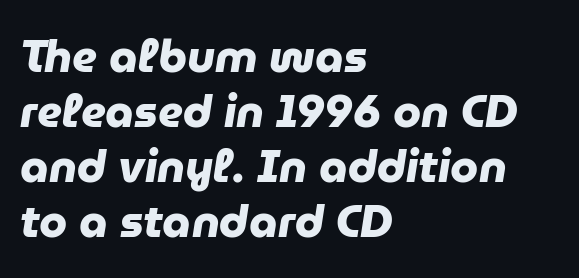
The image shows 45 px heavy sans-serif type; set left-aligned, line spacing 1.22x, normal letter spacing, not underlined; low stroke contrast and a medium x-height.
